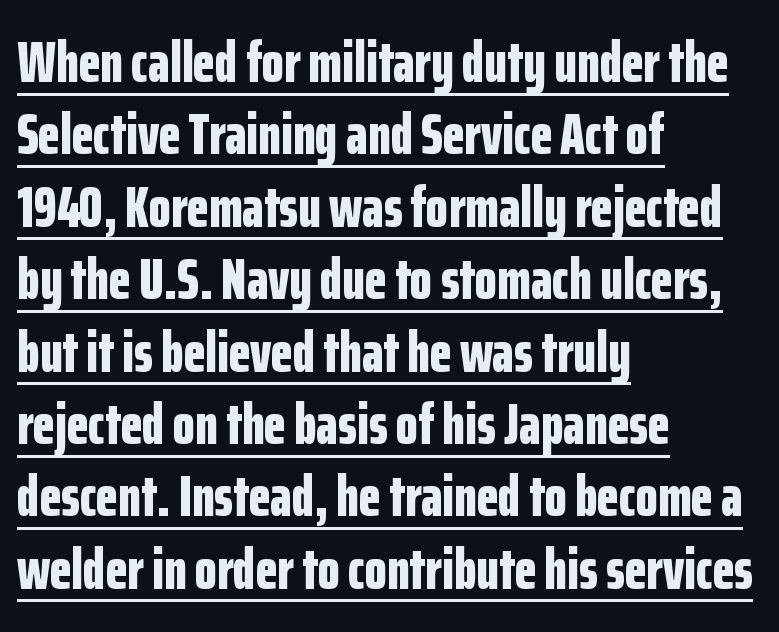
The image shows 57 px bold, condensed sans-serif type, upright; set left-aligned, normal line spacing (1.27x), normal letter spacing, underlined; low stroke contrast and a medium x-height.
